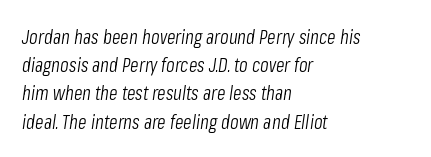
The image shows 20 px text type, italic (leaning right); set left-aligned, normal line spacing (1.41x), normal letter spacing, not underlined.
